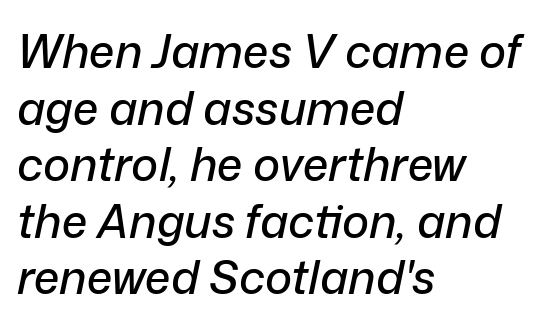
Q: Is the text italic (slanted)? A: Yes, it leans right by about 12 degrees.
Q: Is the text underlined? A: No.
Q: How is the paragraph aligned? A: Left-aligned.
Q: Is the spacing between letters normal or unusually wide? A: Normal.
Q: Width (condensed, normal, or wide)? A: Normal.
Q: Stroke contrast? A: Low.
Q: x-height? A: Medium.
Q: Monospaced? A: No.
